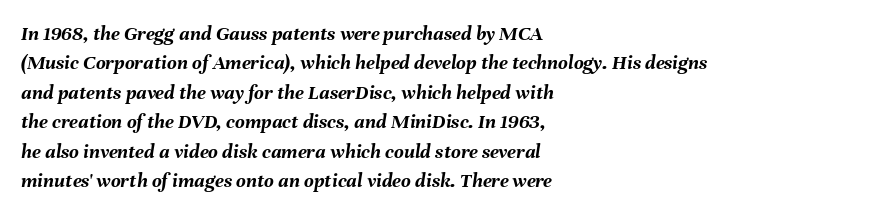
{"italic": "yes", "lean": "right", "slant_degrees": 8, "bold": "yes", "underline": "no", "align": "left", "line_spacing": "normal", "line_spacing_ratio": 1.4, "letter_spacing": "normal", "letter_spacing_em": 0.0, "glyph_px": 21}
